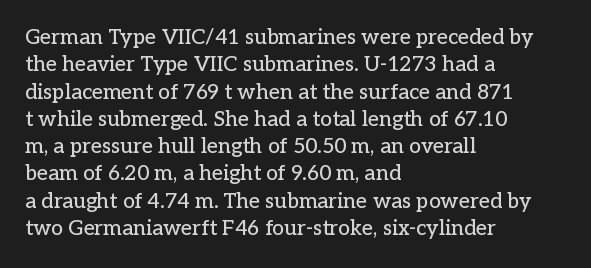
The image shows 21 px text type, upright; set left-aligned, normal line spacing (1.3x), normal letter spacing, not underlined.
